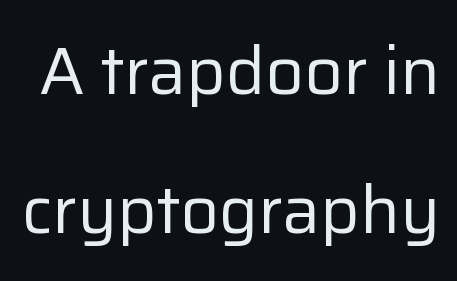
Q: Is the text bold? A: No.
Q: Is the text italic (slanted)? A: No, it is upright.
Q: Is the typeface a serif or a sans-serif typeface? A: Sans-serif.
Q: Is the text underlined? A: No.
Q: Is the spacing between letters normal or unusually wide? A: Normal.
Q: Is the spacing between lines tight, normal or loose? A: Loose.
Q: Width (condensed, normal, or wide)? A: Normal.
Q: Stroke contrast? A: Low.
Q: x-height? A: Medium.
Q: Monospaced? A: No.
